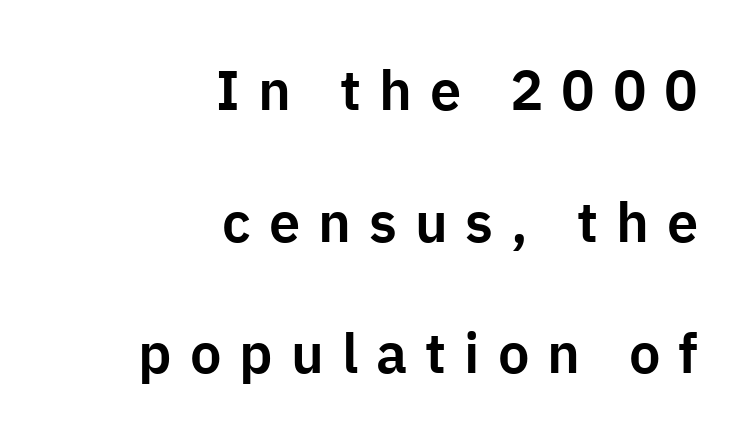
Q: Is the text italic (slanted)? A: No, it is upright.
Q: Is the typeface a serif or a sans-serif typeface? A: Sans-serif.
Q: Is the text underlined? A: No.
Q: How is the paragraph aligned? A: Right-aligned.
Q: Is the spacing between letters normal or unusually wide? A: Unusually wide.
Q: Is the spacing between lines tight, normal or loose? A: Loose.
Q: Width (condensed, normal, or wide)? A: Normal.
Q: Stroke contrast? A: Low.
Q: x-height? A: Medium.
Q: Monospaced? A: No.
